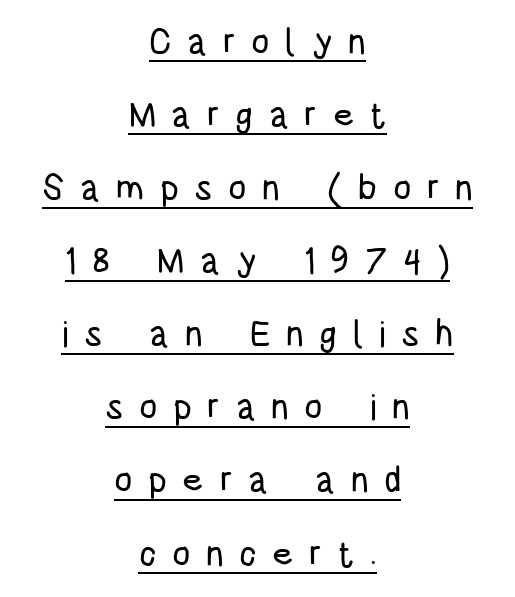
{"serif": "no", "italic": "no", "width": "condensed", "stroke_contrast": "low", "x_height": "large", "monospaced": "no", "underline": "yes", "align": "center", "line_spacing": "loose", "line_spacing_ratio": 2.03, "letter_spacing": "wide", "letter_spacing_em": 0.43, "glyph_px": 36}
